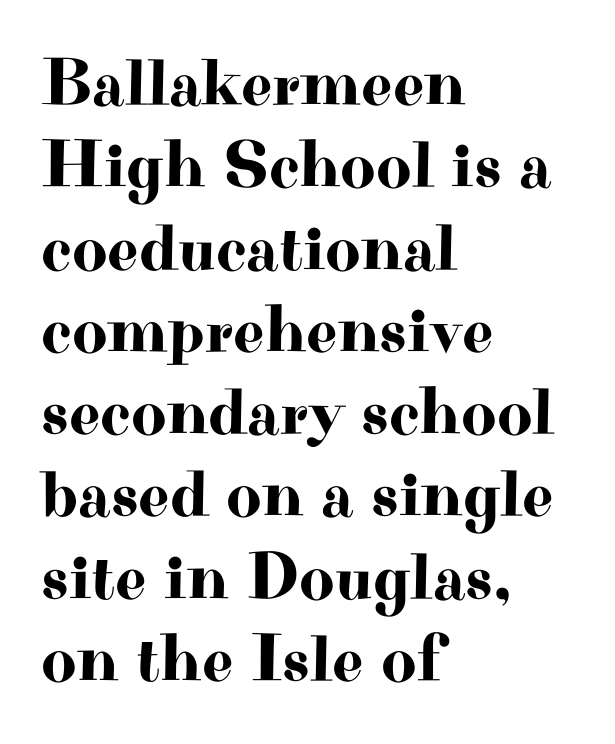
Q: Is the text italic (slanted)? A: No, it is upright.
Q: Is the typeface a serif or a sans-serif typeface? A: Serif.
Q: Is the text underlined? A: No.
Q: How is the paragraph aligned? A: Left-aligned.
Q: Is the spacing between letters normal or unusually wide? A: Normal.
Q: Width (condensed, normal, or wide)? A: Wide.
Q: Stroke contrast? A: High.
Q: x-height? A: Small.
Q: Monospaced? A: No.
